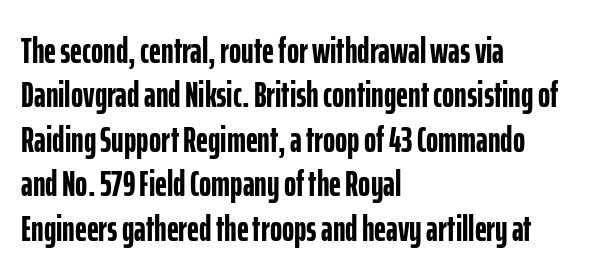
The image shows 37 px semibold, condensed sans-serif type, upright; set left-aligned, line spacing 1.2x, normal letter spacing, not underlined; low stroke contrast and a medium x-height.
